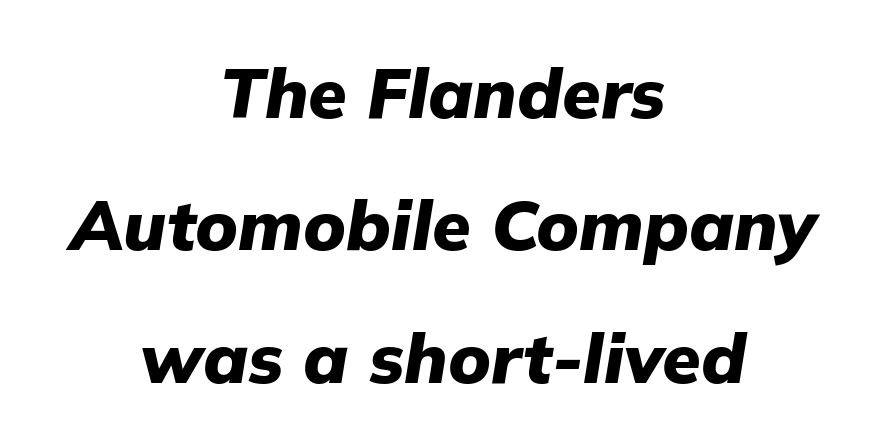
Q: Is the text bold? A: Yes.
Q: Is the text italic (slanted)? A: Yes, it leans right by about 9 degrees.
Q: Is the text underlined? A: No.
Q: How is the paragraph aligned? A: Centered.
Q: Is the spacing between letters normal or unusually wide? A: Normal.
Q: Width (condensed, normal, or wide)? A: Normal.
Q: Stroke contrast? A: Low.
Q: x-height? A: Medium.
Q: Monospaced? A: No.
